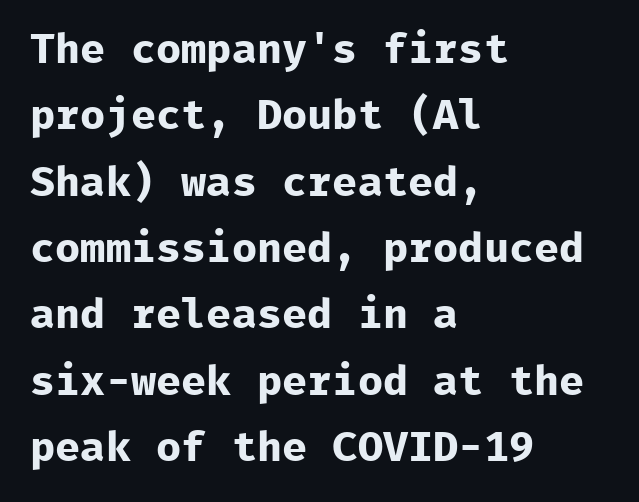
{"serif": "no", "italic": "no", "bold": "yes", "weight": "bold", "width": "normal", "stroke_contrast": "low", "x_height": "medium", "monospaced": "yes", "underline": "no", "align": "left", "line_spacing": "normal", "line_spacing_ratio": 1.58, "letter_spacing": "normal", "letter_spacing_em": 0.0, "glyph_px": 42}
